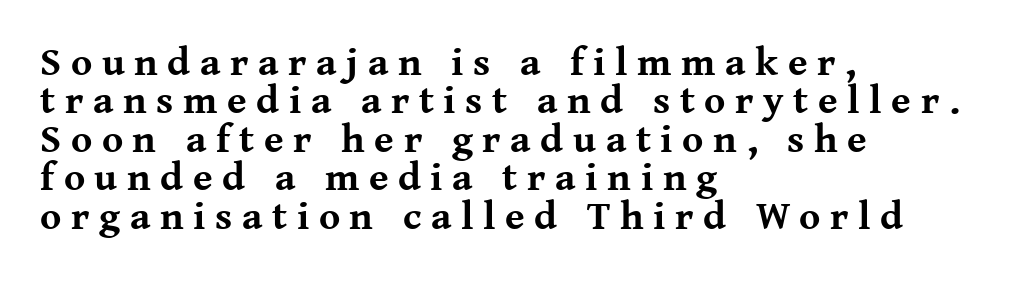
Q: Is the text bold? A: Yes.
Q: Is the text italic (slanted)? A: No, it is upright.
Q: Is the typeface a serif or a sans-serif typeface? A: Serif.
Q: Is the text underlined? A: No.
Q: How is the paragraph aligned? A: Left-aligned.
Q: Is the spacing between letters normal or unusually wide? A: Unusually wide.
Q: Is the spacing between lines tight, normal or loose? A: Tight.
Q: Width (condensed, normal, or wide)? A: Normal.
Q: Stroke contrast? A: Medium.
Q: x-height? A: Medium.
Q: Monospaced? A: No.
